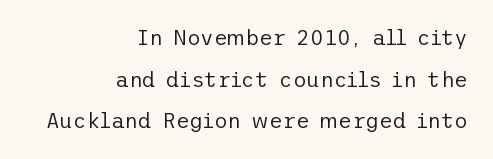
The image shows 21 px text type, upright; set right-aligned, loose line spacing (1.98x), normal letter spacing, not underlined.
